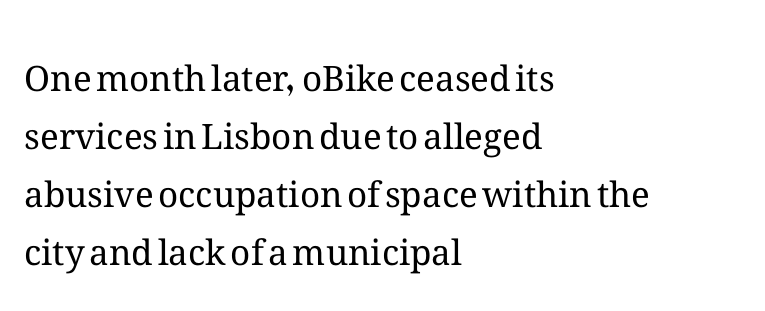
Q: Is the text bold? A: No.
Q: Is the text italic (slanted)? A: No, it is upright.
Q: Is the text underlined? A: No.
Q: How is the paragraph aligned? A: Left-aligned.
Q: Is the spacing between letters normal or unusually wide? A: Normal.
Q: Is the spacing between lines tight, normal or loose? A: Normal.
Q: Width (condensed, normal, or wide)? A: Normal.
Q: Stroke contrast? A: Medium.
Q: x-height? A: Medium.
Q: Monospaced? A: No.
